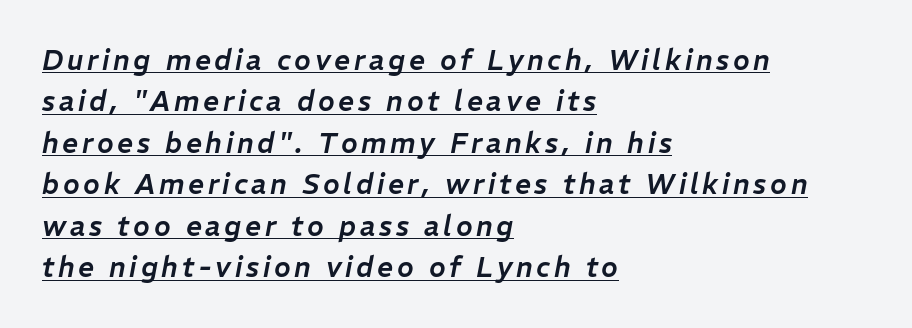
Q: Is the text italic (slanted)? A: Yes, it leans right by about 11 degrees.
Q: Is the text underlined? A: Yes.
Q: How is the paragraph aligned? A: Left-aligned.
Q: Is the spacing between lines tight, normal or loose? A: Normal.
Q: Width (condensed, normal, or wide)? A: Normal.
Q: Stroke contrast? A: Low.
Q: x-height? A: Medium.
Q: Monospaced? A: No.
